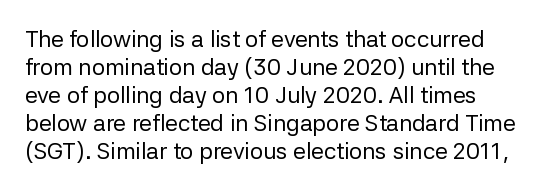
The image shows 23 px text type, upright; set left-aligned, line spacing 1.22x, normal letter spacing, not underlined.
